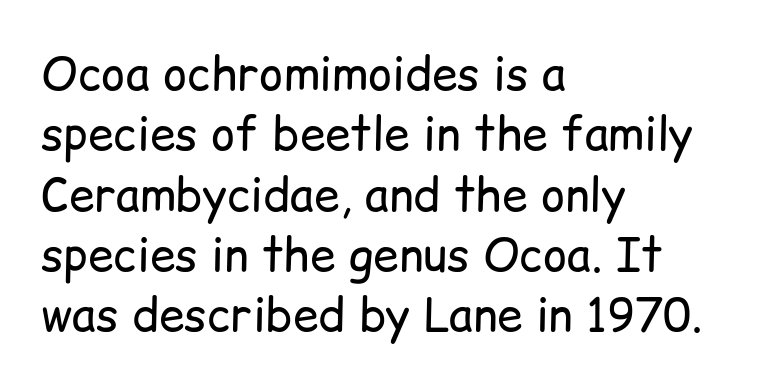
{"serif": "no", "italic": "no", "bold": "no", "weight": "regular", "width": "normal", "stroke_contrast": "low", "x_height": "medium", "monospaced": "no", "underline": "no", "align": "left", "line_spacing": "normal", "line_spacing_ratio": 1.31, "letter_spacing": "normal", "letter_spacing_em": 0.0, "glyph_px": 46}
